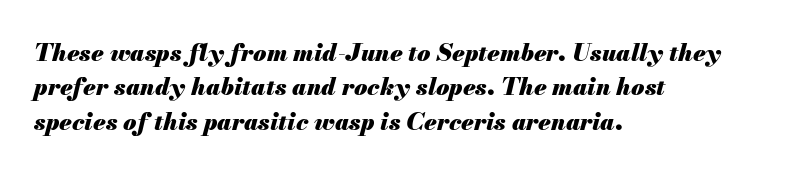
The image shows 24 px bold type, italic (leaning right); set left-aligned, normal line spacing (1.43x), normal letter spacing, not underlined.
